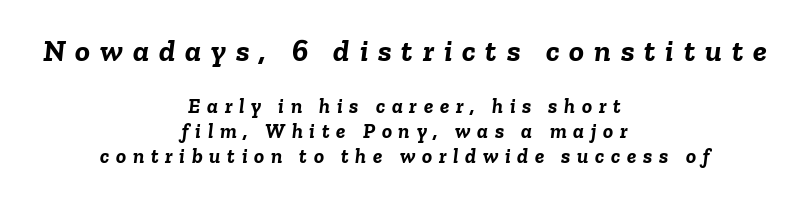
The image shows 31 px semibold type, italic (leaning right); set centered, line spacing 1.19x, unusually wide letter spacing (+0.32 em), not underlined; the first (top) block is 1.48x larger; low stroke contrast and a medium x-height.
